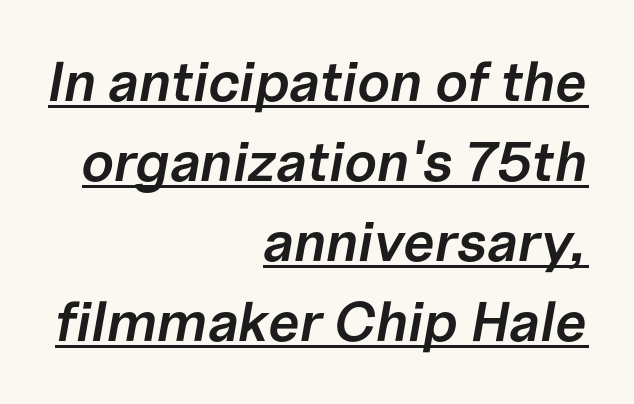
The image shows 56 px semibold type, italic (leaning right); set right-aligned, normal line spacing (1.43x), normal letter spacing, underlined; low stroke contrast and a medium x-height.
